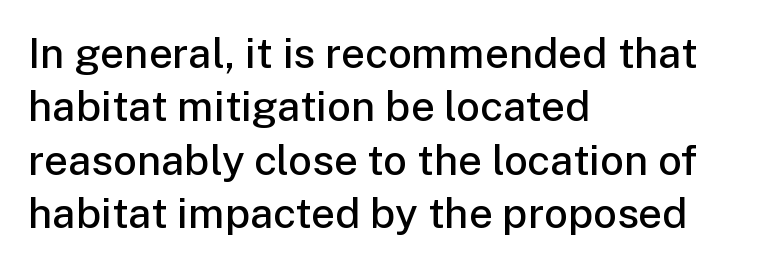
This is roman type, the default non-slanted kind. Look at the tracking — it's just the regular setting, nothing added. Notice how the passage keeps a crisp vertical edge on the left only. Rule under the text: the space is simply empty.
